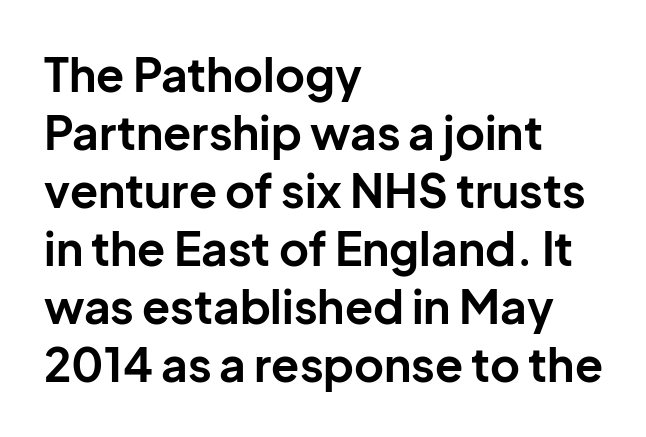
{"serif": "no", "italic": "no", "bold": "yes", "weight": "bold", "width": "normal", "stroke_contrast": "low", "x_height": "medium", "monospaced": "no", "underline": "no", "align": "left", "line_spacing": "normal", "line_spacing_ratio": 1.26, "letter_spacing": "normal", "letter_spacing_em": 0.0, "glyph_px": 46}
